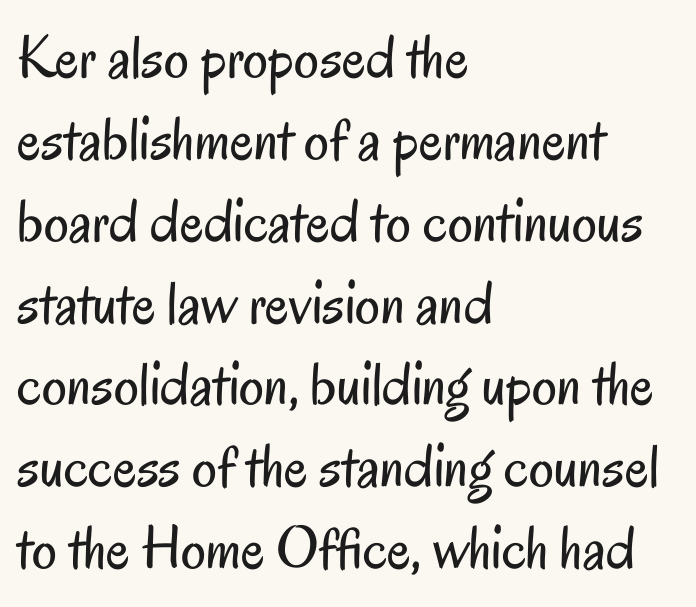
The image shows 62 px regular-weight, condensed sans-serif type, upright; set left-aligned, normal line spacing (1.32x), normal letter spacing, not underlined; low stroke contrast and a small x-height.
